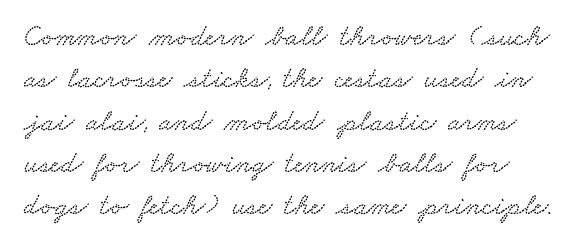
The image shows 30 px wide type; set left-aligned, normal line spacing (1.41x), normal letter spacing, not underlined; low stroke contrast and a small x-height.
